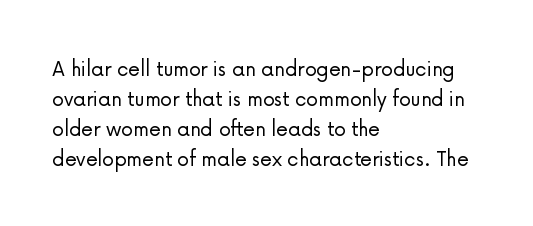
{"italic": "no", "bold": "no", "underline": "no", "align": "left", "line_spacing": "normal", "line_spacing_ratio": 1.25, "letter_spacing": "normal", "letter_spacing_em": 0.0, "glyph_px": 24}
